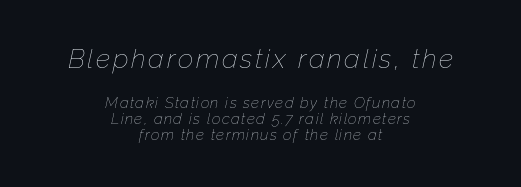
This block would grow much taller if given ordinary leading; it's compressed now. Unmarked baselines from the first word to the last. Every row of glyphs is offset so its center matches the block's center. Between these two stacked blocks, the higher one wins on size. Heft: none added — not bold.
